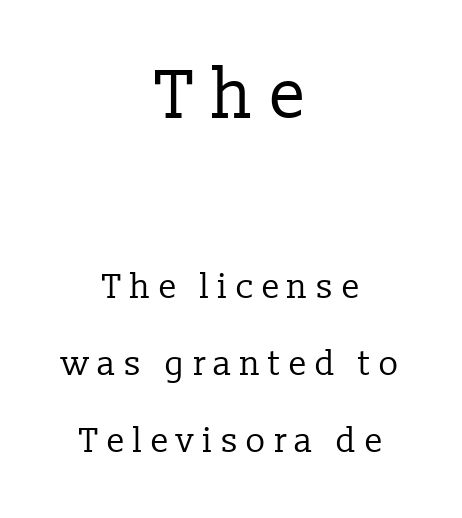
Q: Is the text bold? A: No.
Q: Is the text italic (slanted)? A: No, it is upright.
Q: Is the typeface a serif or a sans-serif typeface? A: Serif.
Q: Is the text underlined? A: No.
Q: How is the paragraph aligned? A: Centered.
Q: Is the spacing between letters normal or unusually wide? A: Unusually wide.
Q: Is the spacing between lines tight, normal or loose? A: Loose.
Q: Which block of text is set in a larger size, the first (top) or the second (bottom)? A: The first (top) one.
Q: Width (condensed, normal, or wide)? A: Normal.
Q: Stroke contrast? A: Low.
Q: x-height? A: Medium.
Q: Monospaced? A: No.
